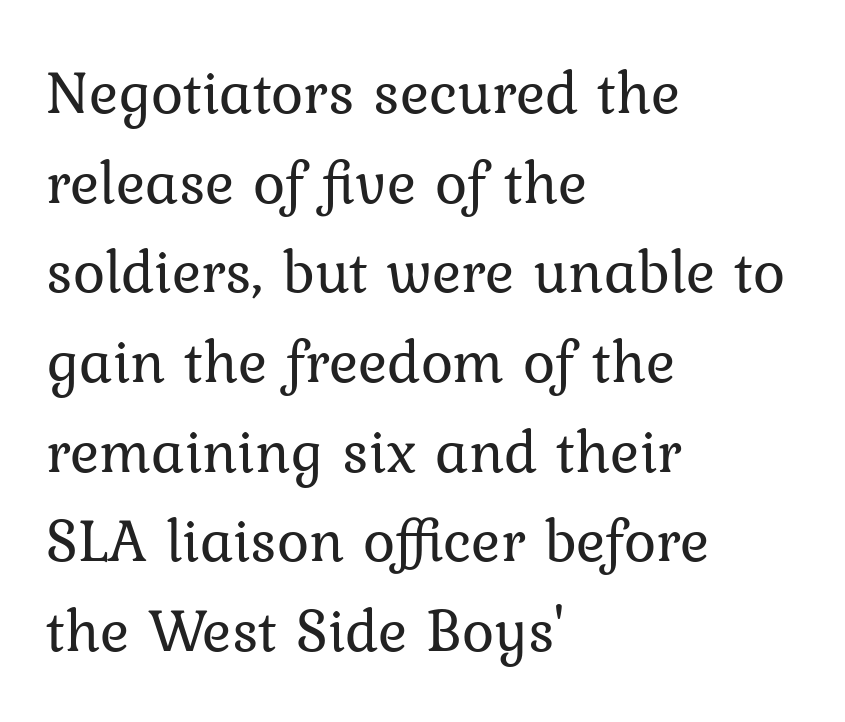
{"serif": "yes", "italic": "no", "bold": "no", "weight": "regular", "width": "normal", "stroke_contrast": "low", "x_height": "medium", "monospaced": "no", "underline": "no", "align": "left", "line_spacing": "normal", "line_spacing_ratio": 1.47, "letter_spacing": "normal", "letter_spacing_em": 0.0, "glyph_px": 61}
